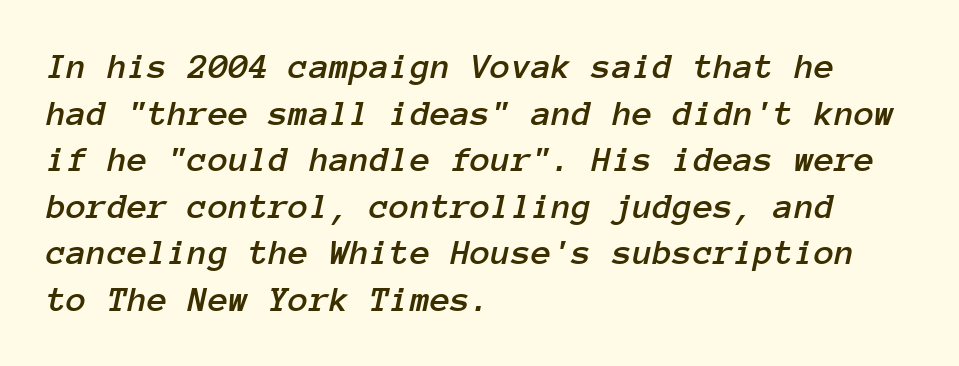
The image shows 37 px text type, italic (leaning right), monospaced; set left-aligned, normal line spacing (1.26x), normal letter spacing, not underlined; low stroke contrast and a medium x-height.
